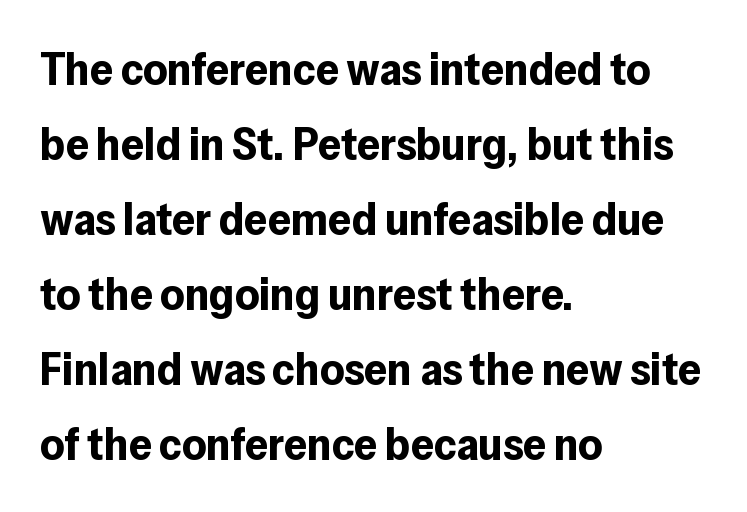
Every character sits straight up, as roman type does. Stroke thickness is high; the sample reads as a true bold. The rendering anchors every line to the left-hand side. Words float on clear page, feet unadorned.
